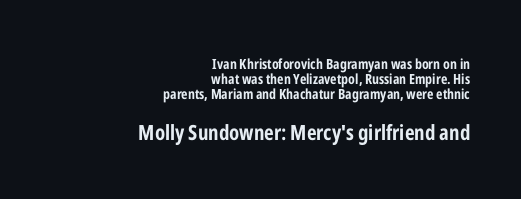
Q: Is the text bold? A: Yes.
Q: Is the text italic (slanted)? A: No, it is upright.
Q: Is the text underlined? A: No.
Q: How is the paragraph aligned? A: Right-aligned.
Q: Is the spacing between letters normal or unusually wide? A: Normal.
Q: Is the spacing between lines tight, normal or loose? A: Tight.
Q: Which block of text is set in a larger size, the first (top) or the second (bottom)? A: The second (bottom) one.
